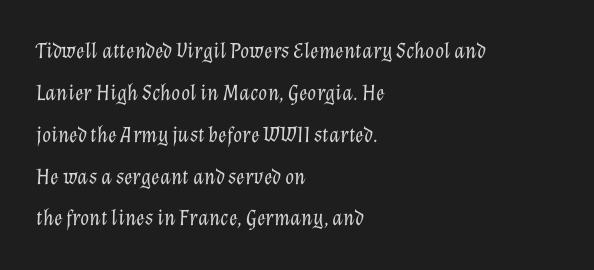
The image shows 23 px text type, italic (leaning right); set left-aligned, line spacing 1.82x, normal letter spacing, not underlined.
